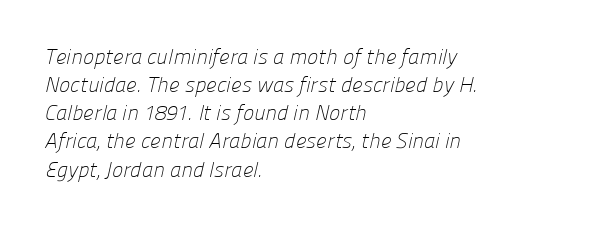
The image shows 21 px text type; set left-aligned, normal line spacing (1.34x), normal letter spacing, not underlined.
